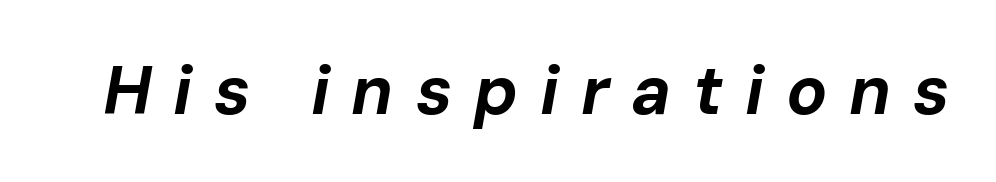
Q: Is the text bold? A: Yes.
Q: Is the text italic (slanted)? A: Yes, it leans right by about 10 degrees.
Q: Is the text underlined? A: No.
Q: Is the spacing between letters normal or unusually wide? A: Unusually wide.
Q: Width (condensed, normal, or wide)? A: Normal.
Q: Stroke contrast? A: Low.
Q: x-height? A: Medium.
Q: Monospaced? A: No.
